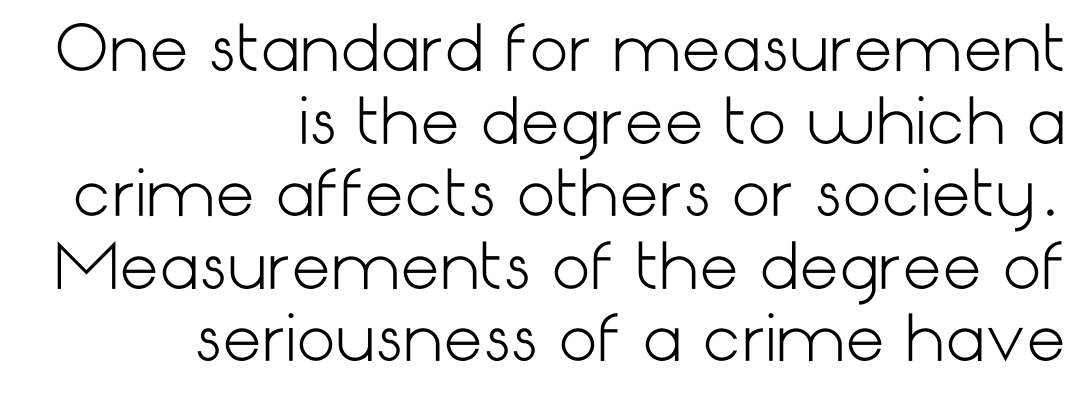
{"serif": "no", "italic": "no", "bold": "no", "weight": "light", "width": "normal", "stroke_contrast": "low", "x_height": "medium", "underline": "no", "align": "right", "line_spacing_ratio": 1.17, "letter_spacing": "normal", "letter_spacing_em": 0.0, "glyph_px": 62}
